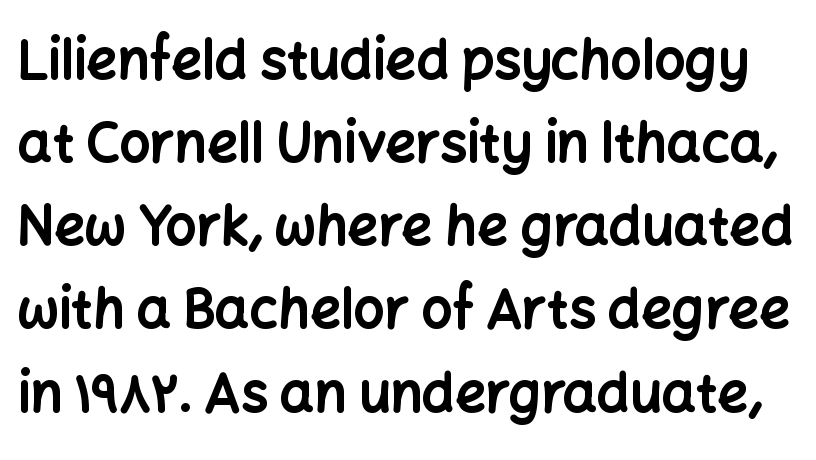
There is no visible air inserted between adjacent glyphs. Check under the words: just untouched page. Upright lettering throughout. These lines are rendered in a variable-pitch font. These lines sit exactly where default settings would place them.
